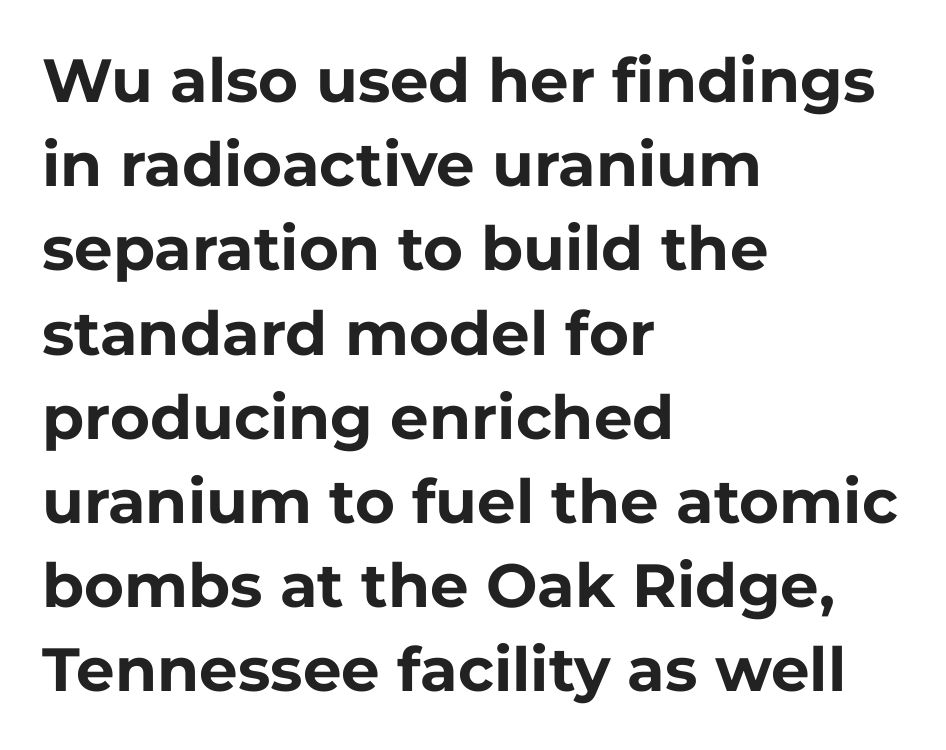
The line texture is even and compact thanks to regular tracking. Proportional: the letters do not fall into vertical columns. Anything drawn beneath the words? Only blank space. Students, observe: this is what conventionally led text looks like.
